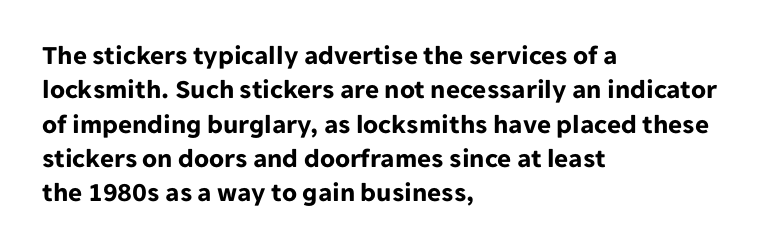
The image shows 27 px bold type, upright; set left-aligned, normal line spacing (1.27x), normal letter spacing, not underlined.
